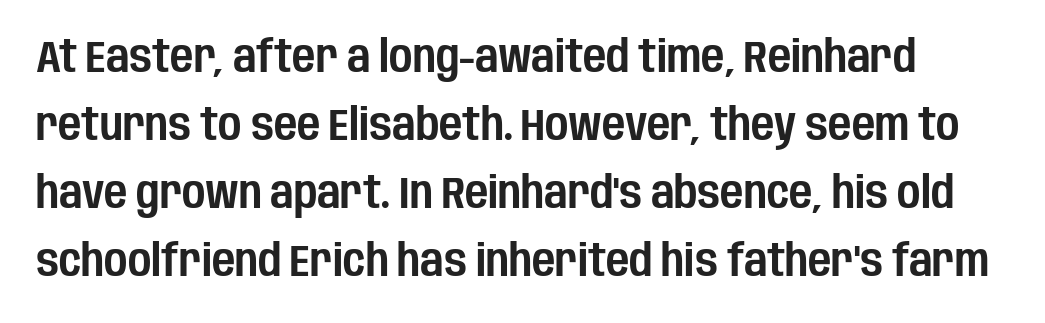
{"serif": "no", "italic": "no", "width": "condensed", "stroke_contrast": "low", "x_height": "large", "monospaced": "no", "underline": "no", "line_spacing": "normal", "line_spacing_ratio": 1.51, "letter_spacing": "normal", "letter_spacing_em": 0.0, "glyph_px": 45}
